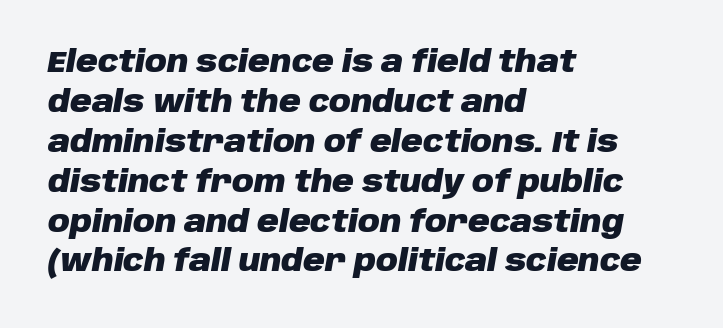
The image shows 30 px heavy type, italic (leaning right); set left-aligned, normal line spacing (1.33x), normal letter spacing, not underlined; low stroke contrast and a large x-height.
